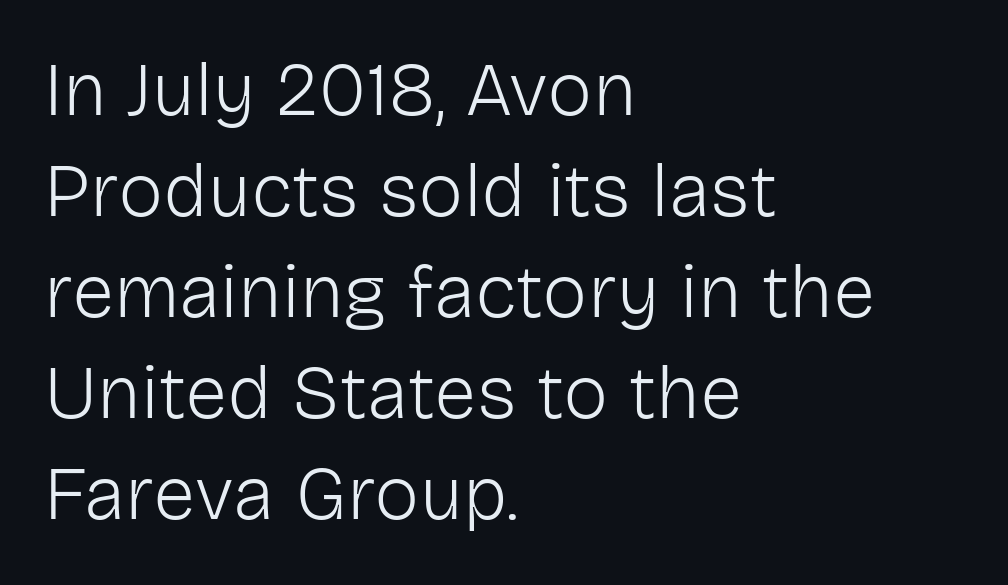
{"serif": "no", "italic": "no", "bold": "no", "weight": "light", "width": "normal", "stroke_contrast": "low", "x_height": "medium", "monospaced": "no", "underline": "no", "align": "left", "line_spacing": "normal", "line_spacing_ratio": 1.33, "letter_spacing": "normal", "letter_spacing_em": 0.0, "glyph_px": 76}
